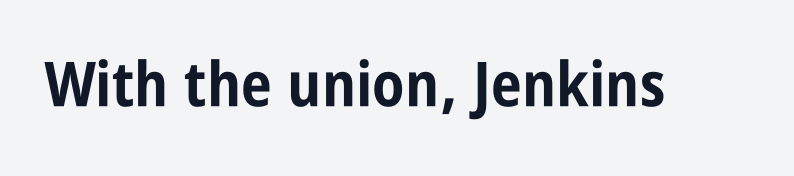
Q: Is the text bold? A: Yes.
Q: Is the text italic (slanted)? A: No, it is upright.
Q: Is the typeface a serif or a sans-serif typeface? A: Sans-serif.
Q: Is the text underlined? A: No.
Q: Is the spacing between letters normal or unusually wide? A: Normal.
Q: Width (condensed, normal, or wide)? A: Condensed.
Q: Stroke contrast? A: Low.
Q: x-height? A: Large.
Q: Monospaced? A: No.
